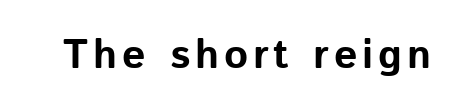
Glance below the letters and you will spot only blank space. Think of a printed novel: that variable character pitch is what you see here. This rendering employs a face without finishing strokes, i.e., a sans-serif. Caption: bold face, heavy strokes.
